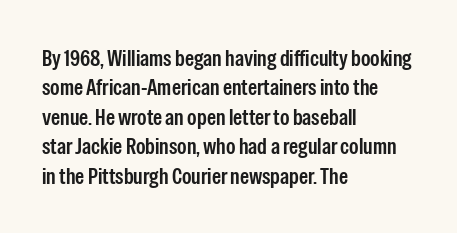
One-word summary of the alignment: left. Posture: vertical. The tracking reads as untouched default to a designer's eye. Each row of text sits above clean, open space. Does the leading feel generous? No, just average.
